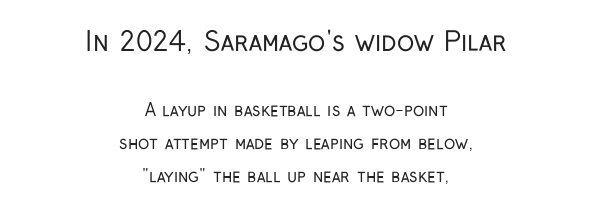
Q: Is the text bold? A: No.
Q: Is the text italic (slanted)? A: No, it is upright.
Q: Is the text underlined? A: No.
Q: How is the paragraph aligned? A: Centered.
Q: Is the spacing between letters normal or unusually wide? A: Normal.
Q: Is the spacing between lines tight, normal or loose? A: Loose.
Q: Which block of text is set in a larger size, the first (top) or the second (bottom)? A: The first (top) one.
